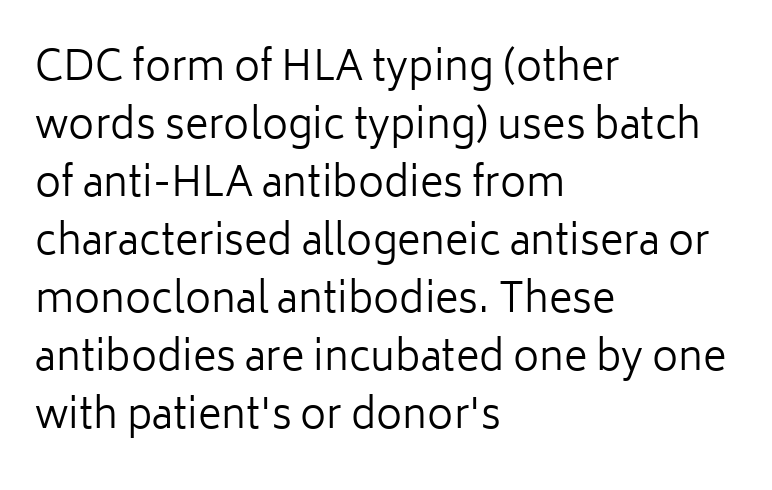
The compositor pushed each line to the left boundary. Character widths vary here, with narrow letters taking less room than wide ones. Designer's note — italics off, roman on. Each letter's strokes conclude bluntly, with no projecting serifs. The characters are drawn with everyday or finer stroke widths.
